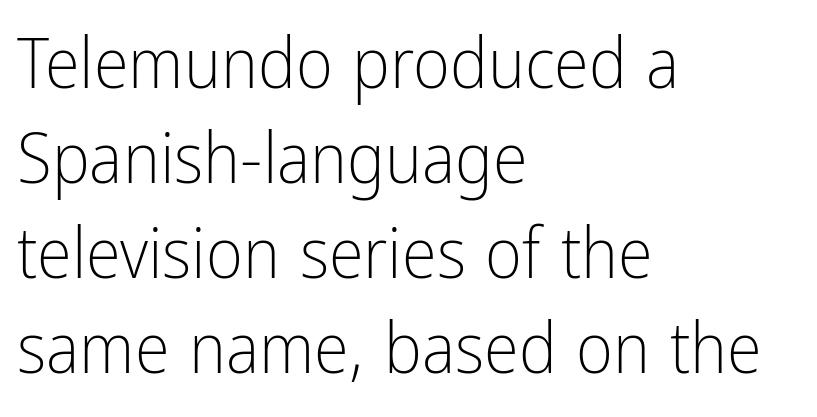
This sample uses plain, unmodified letter spacing. Reading down the column, the eye jumps a familiar distance to each next line. Any mark beneath the type? The region is blank. The weight would be labelled regular, book, light, or lighter still. This rendering employs a face without finishing strokes, i.e., a sans-serif.
